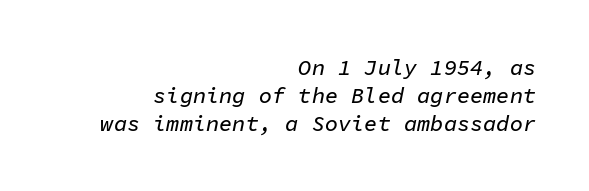
The letters are slanted; this is an italic face. The words here are not underlined. There is no visible air inserted between adjacent glyphs. Reading down the block, your eye finds every line finishing at a fixed right position. Normally led — the rows are evenly, conventionally spaced.
